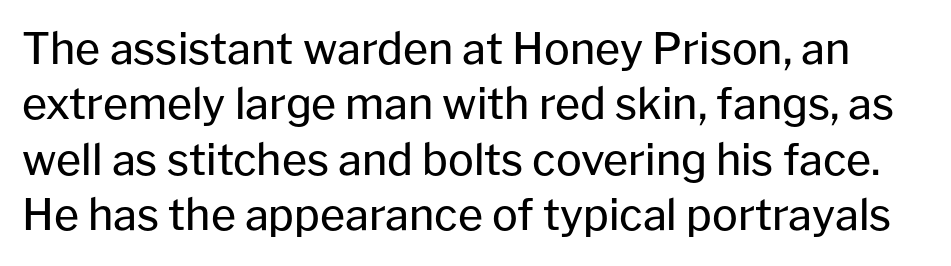
{"serif": "no", "italic": "no", "bold": "no", "weight": "regular", "width": "normal", "stroke_contrast": "low", "x_height": "medium", "monospaced": "no", "underline": "no", "line_spacing": "normal", "line_spacing_ratio": 1.29, "letter_spacing": "normal", "letter_spacing_em": 0.0, "glyph_px": 43}
